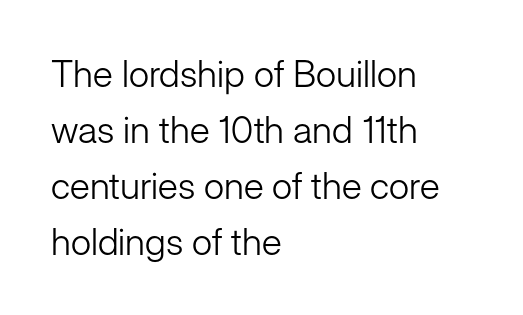
{"serif": "no", "italic": "no", "bold": "no", "weight": "light", "width": "normal", "stroke_contrast": "low", "x_height": "medium", "monospaced": "no", "underline": "no", "align": "left", "line_spacing": "normal", "line_spacing_ratio": 1.51, "letter_spacing": "normal", "letter_spacing_em": 0.0, "glyph_px": 37}
